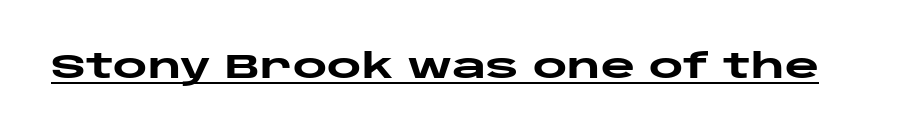
{"serif": "no", "italic": "no", "bold": "yes", "weight": "heavy", "width": "wide", "stroke_contrast": "low", "x_height": "large", "monospaced": "no", "underline": "yes", "letter_spacing": "normal", "letter_spacing_em": 0.0, "glyph_px": 33}
